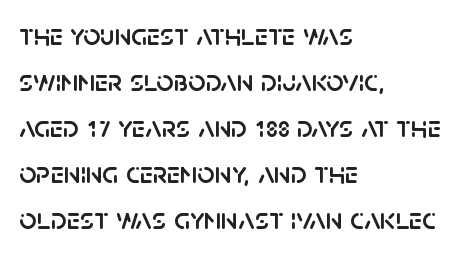
The image shows 30 px sans-serif type, upright; set left-aligned, normal line spacing (1.53x), normal letter spacing, not underlined; low stroke contrast and a large x-height.
